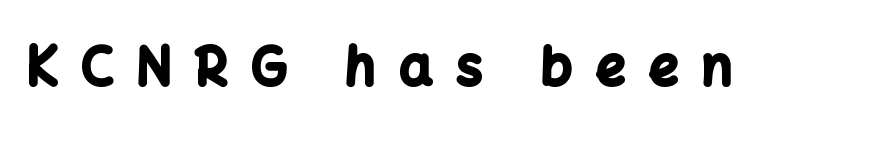
The image shows 52 px bold sans-serif type, upright; set unusually wide letter spacing (+0.45 em), not underlined; low stroke contrast and a medium x-height.
